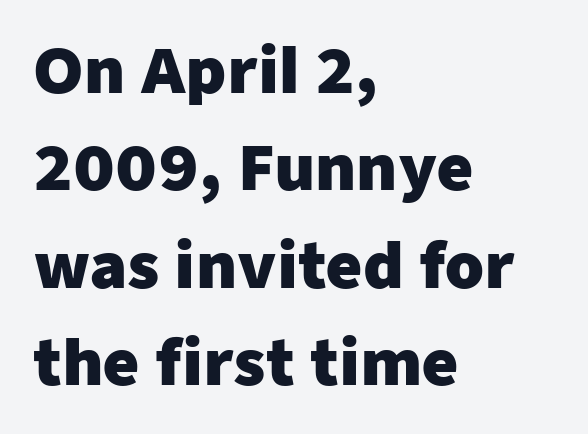
{"serif": "no", "italic": "no", "bold": "yes", "weight": "heavy", "width": "normal", "stroke_contrast": "low", "x_height": "medium", "monospaced": "no", "underline": "no", "align": "left", "line_spacing": "normal", "line_spacing_ratio": 1.57, "letter_spacing": "normal", "letter_spacing_em": 0.0, "glyph_px": 62}
